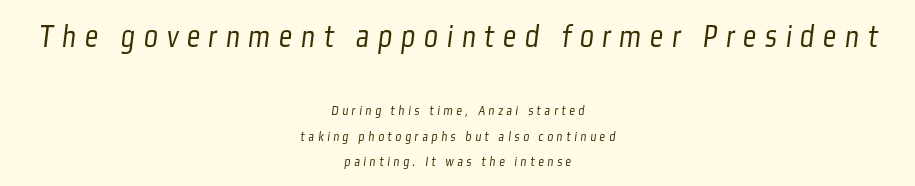
{"serif": "no", "bold": "no", "weight": "light", "width": "condensed", "stroke_contrast": "low", "x_height": "medium", "monospaced": "no", "underline": "no", "align": "center", "line_spacing_ratio": 1.79, "letter_spacing": "wide", "letter_spacing_em": 0.26, "larger_block": "first", "size_ratio": 2.36, "glyph_px": 33}
